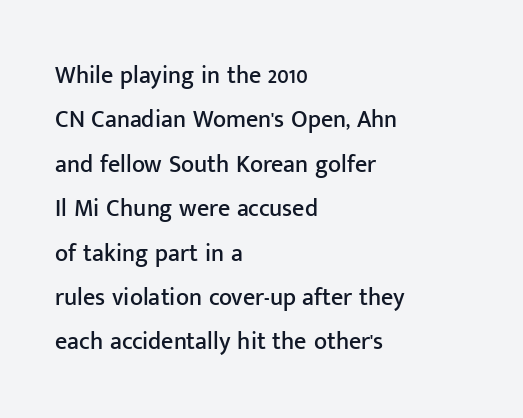
{"italic": "no", "underline": "no", "align": "left", "line_spacing_ratio": 1.85, "letter_spacing": "normal", "letter_spacing_em": 0.0, "glyph_px": 24}
